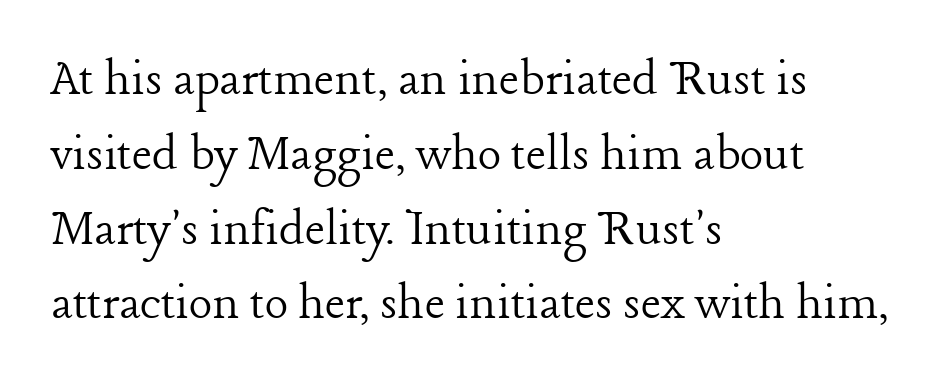
The image shows 55 px light serif type, upright; set left-aligned, normal line spacing (1.36x), normal letter spacing, not underlined; low stroke contrast and a medium x-height.
